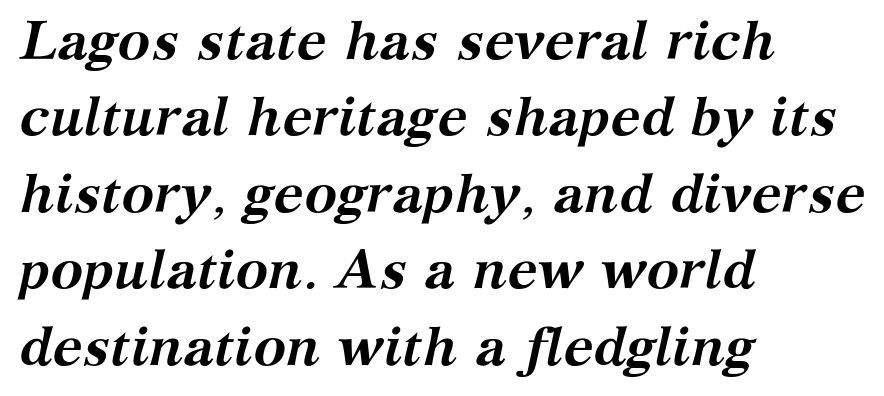
{"serif": "yes", "italic": "yes", "lean": "right", "slant_degrees": 12, "bold": "yes", "weight": "semibold", "width": "normal", "stroke_contrast": "medium", "x_height": "medium", "monospaced": "no", "underline": "no", "align": "left", "line_spacing": "normal", "line_spacing_ratio": 1.39, "letter_spacing": "normal", "letter_spacing_em": 0.0, "glyph_px": 55}
